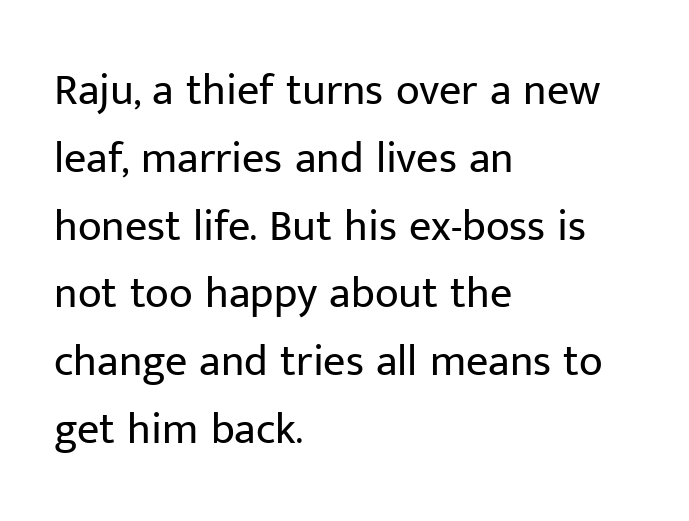
Note: no serifs on the glyphs. A normal amount of white space separates one row of letters from the next. The paragraph has a hard left edge and a soft right edge. The letters look calm and open, with moderate or lighter stems. The passage shown is not underscored anywhere. Between one letter and the next there's only the usual sliver of space.
